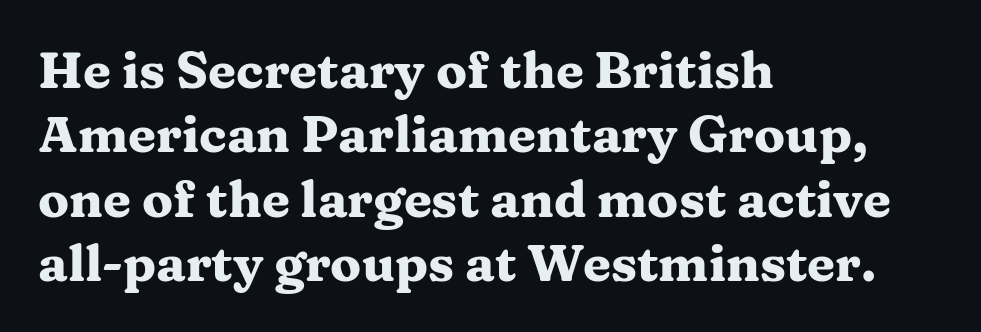
Q: Is the text bold? A: Yes.
Q: Is the text italic (slanted)? A: No, it is upright.
Q: Is the typeface a serif or a sans-serif typeface? A: Serif.
Q: Is the text underlined? A: No.
Q: How is the paragraph aligned? A: Left-aligned.
Q: Is the spacing between letters normal or unusually wide? A: Normal.
Q: Is the spacing between lines tight, normal or loose? A: Normal.
Q: Width (condensed, normal, or wide)? A: Wide.
Q: Stroke contrast? A: Medium.
Q: x-height? A: Medium.
Q: Monospaced? A: No.
